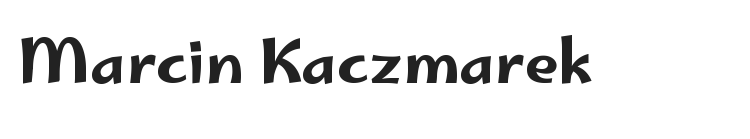
The image shows 60 px wide sans-serif type, upright; set normal letter spacing, not underlined; low stroke contrast and a small x-height.
